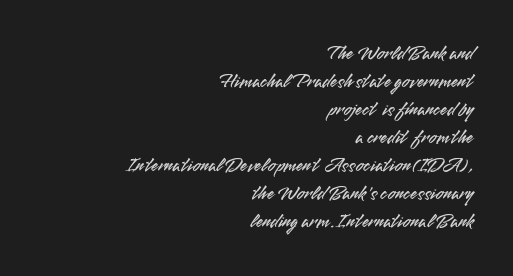
Q: Is the text italic (slanted)? A: Yes.
Q: Is the text underlined? A: No.
Q: How is the paragraph aligned? A: Right-aligned.
Q: Is the spacing between letters normal or unusually wide? A: Normal.
Q: Is the spacing between lines tight, normal or loose? A: Normal.
